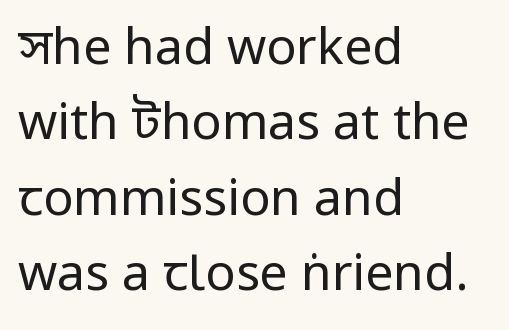
The characters are drawn with everyday or finer stroke widths. Do the characters align in a grid? No, the font is proportional. The space directly below the letters is spotless. Upright lettering throughout. Look at the tracking — it's just the regular setting, nothing added.
